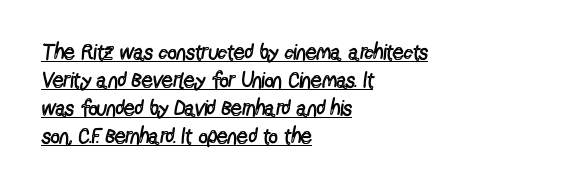
The image shows 22 px text type; set left-aligned, normal line spacing (1.27x), normal letter spacing, underlined.
